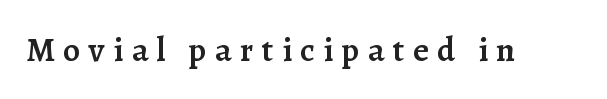
The image shows 34 px semibold serif type, upright; set unusually wide letter spacing (+0.25 em), not underlined; low stroke contrast and a medium x-height.
